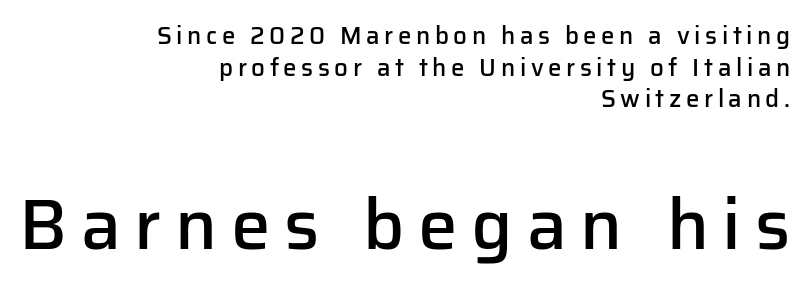
Here the second block reads like a headline and the first like body copy. Teacher's note: observe the even right margin — that is flush-right alignment. These lines carry some extra weight — a demibold, not a full bold. The text was rendered using a sans face with plain stroke endings. Posture: vertical. The rendering uses natural spacing where letterforms have individual widths.
